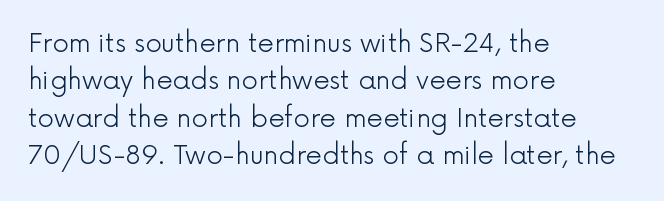
Q: Is the text bold? A: No.
Q: Is the text italic (slanted)? A: No, it is upright.
Q: Is the text underlined? A: No.
Q: How is the paragraph aligned? A: Left-aligned.
Q: Is the spacing between letters normal or unusually wide? A: Normal.
Q: Is the spacing between lines tight, normal or loose? A: Normal.
